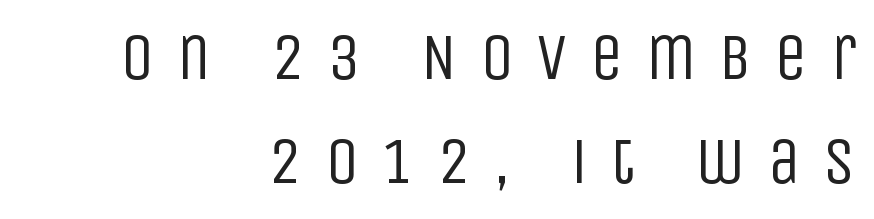
{"serif": "no", "italic": "no", "bold": "no", "weight": "regular", "width": "condensed", "stroke_contrast": "low", "x_height": "large", "monospaced": "no", "underline": "no", "align": "right", "line_spacing": "normal", "line_spacing_ratio": 1.57, "letter_spacing": "wide", "letter_spacing_em": 0.34, "glyph_px": 66}
